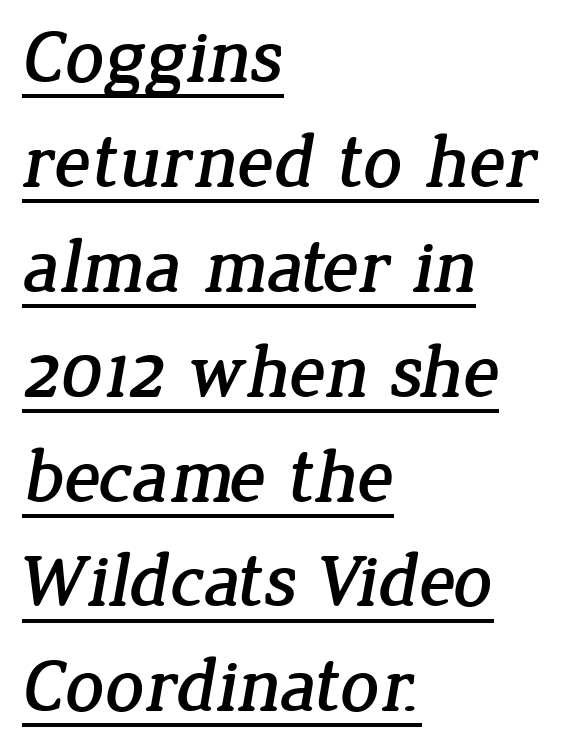
{"serif": "yes", "width": "normal", "stroke_contrast": "low", "x_height": "medium", "monospaced": "no", "underline": "yes", "align": "left", "line_spacing": "normal", "line_spacing_ratio": 1.38, "letter_spacing": "normal", "letter_spacing_em": 0.0, "glyph_px": 76}
